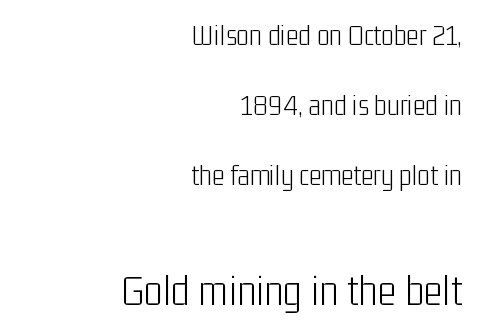
Letter spacing: default. What kind of face is this? One without serifs — a sans. Think of a printed novel: that variable character pitch is what you see here. The string is rendered with underlining switched off.
